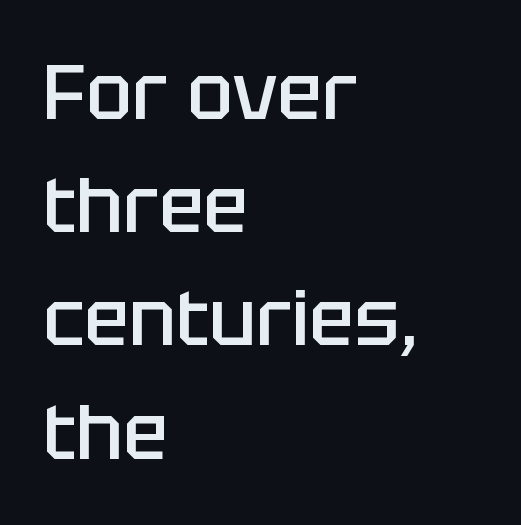
These lines were composed using upright roman letters. The rendering anchors every line to the left-hand side. Serif or sans? Sans — the stroke terminals are bare. The face used here is proportionally spaced, like ordinary book or web type.
